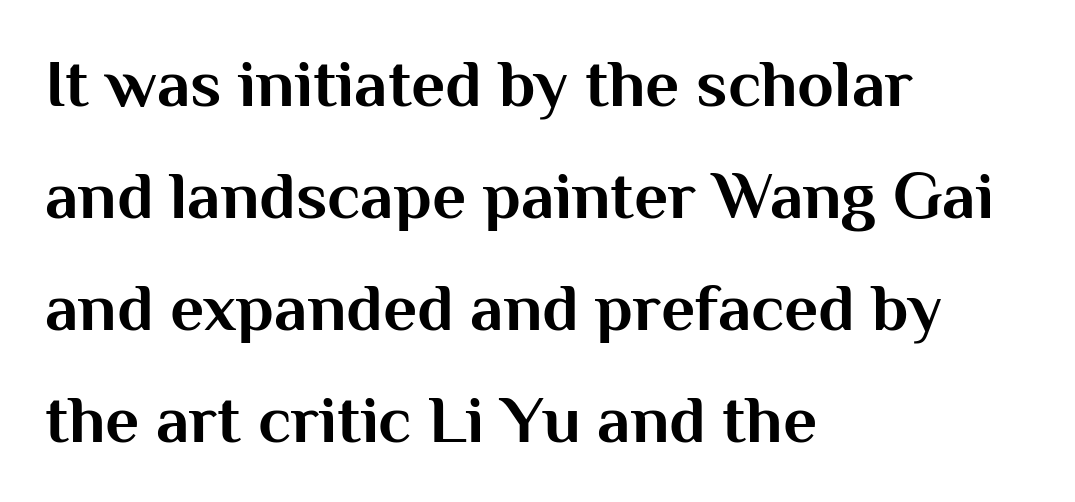
Does extra space separate the letters? No, they use regular spacing. Is this a fixed-width face? No — the glyphs have proportional, varying widths. Classification — sans serif. Weight: bold.
